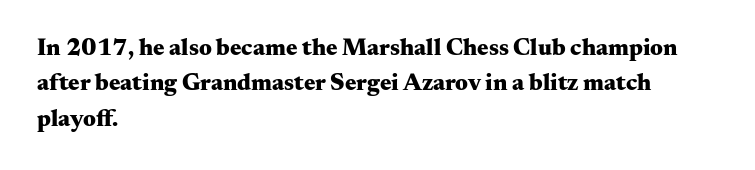
The image shows 24 px bold type, upright; set left-aligned, normal line spacing (1.47x), normal letter spacing, not underlined.
